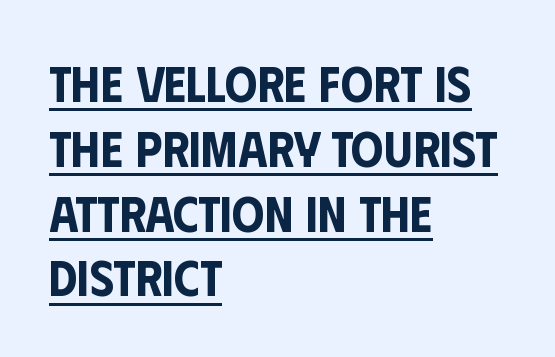
Q: Is the text italic (slanted)? A: No, it is upright.
Q: Is the typeface a serif or a sans-serif typeface? A: Sans-serif.
Q: Is the text underlined? A: Yes.
Q: How is the paragraph aligned? A: Left-aligned.
Q: Is the spacing between letters normal or unusually wide? A: Normal.
Q: Is the spacing between lines tight, normal or loose? A: Normal.
Q: Width (condensed, normal, or wide)? A: Condensed.
Q: Stroke contrast? A: Low.
Q: x-height? A: Large.
Q: Monospaced? A: No.
